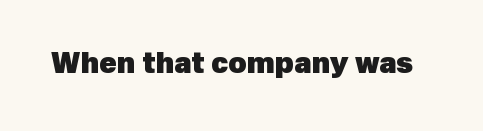
The image shows 28 px heavy sans-serif type; set normal letter spacing, not underlined; a medium x-height.
